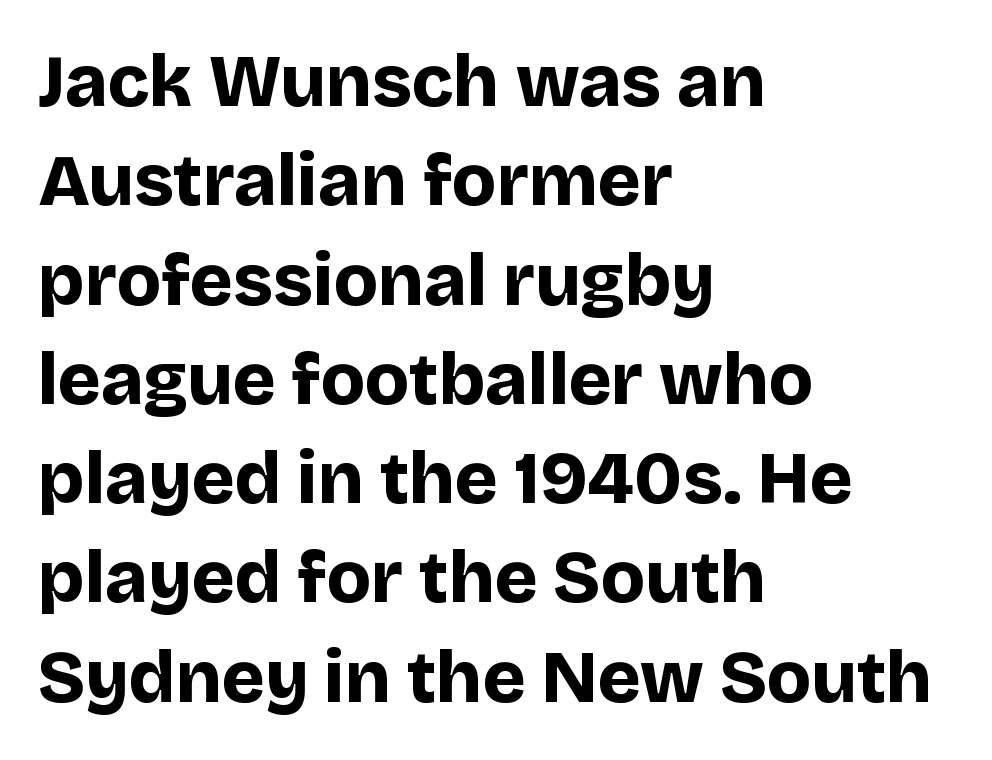
A normal amount of white space separates one row of letters from the next. Varying glyph widths throughout — classic text-font behaviour. The text was rendered using a sans face with plain stroke endings. Does the weight exceed regular? Yes, all the way to bold.
